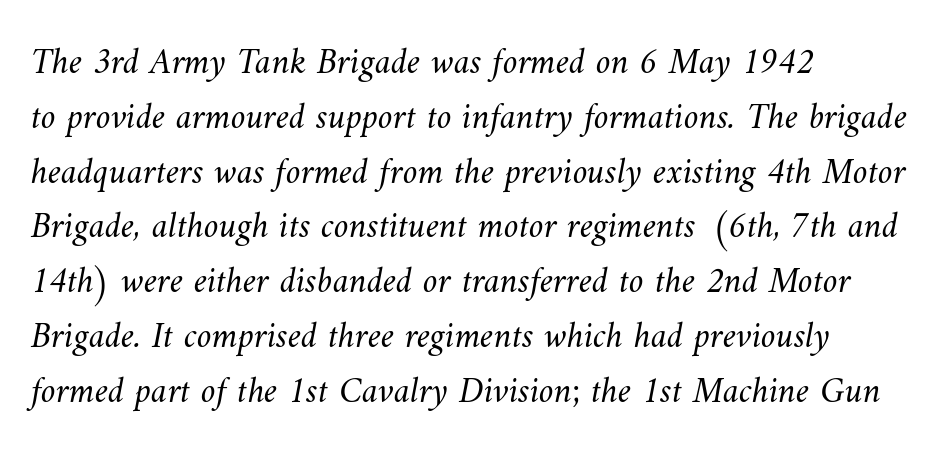
Q: Is the text bold? A: No.
Q: Is the text underlined? A: No.
Q: How is the paragraph aligned? A: Left-aligned.
Q: Is the spacing between letters normal or unusually wide? A: Normal.
Q: Is the spacing between lines tight, normal or loose? A: Normal.
Q: Width (condensed, normal, or wide)? A: Normal.
Q: Stroke contrast? A: Medium.
Q: x-height? A: Small.
Q: Monospaced? A: No.
